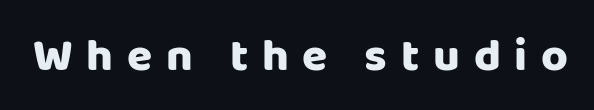
{"serif": "no", "italic": "no", "width": "normal", "stroke_contrast": "low", "x_height": "large", "monospaced": "no", "underline": "no", "letter_spacing": "wide", "letter_spacing_em": 0.3, "glyph_px": 46}
